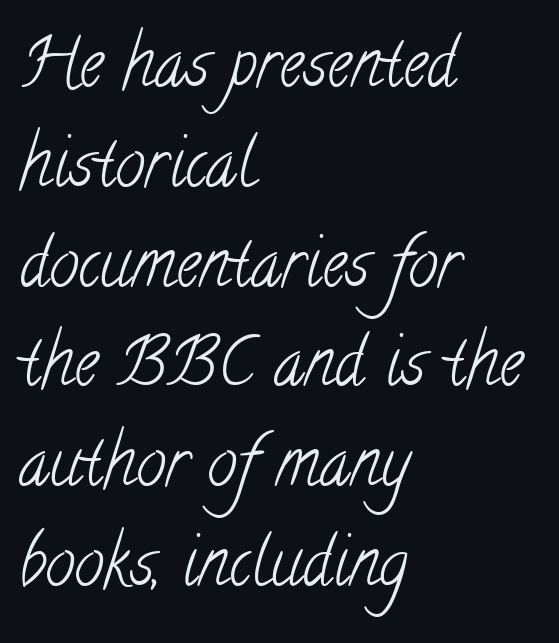
{"serif": "yes", "bold": "no", "weight": "light", "width": "condensed", "stroke_contrast": "low", "x_height": "small", "monospaced": "no", "underline": "no", "align": "left", "line_spacing": "normal", "line_spacing_ratio": 1.49, "letter_spacing": "normal", "letter_spacing_em": 0.0, "glyph_px": 67}
